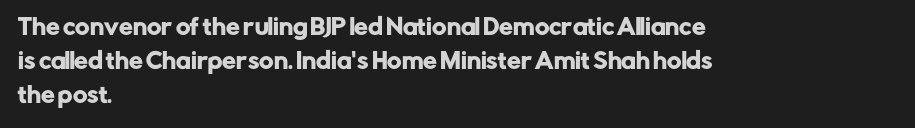
Students, observe: this is what conventionally led text looks like. This sample uses an upright cut, with every glyph sitting square on the baseline. A clean baseline with only descenders dipping below it. Each word holds together tightly as a unit, with standard inter-letter gaps.
